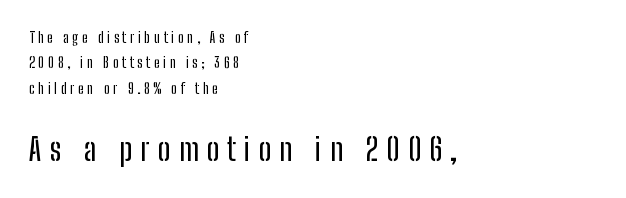
The setting favours the left margin, as ordinary paragraphs usually do. Designer's note — italics off, roman on. Check where the strokes stop: nothing finishes them off — pure sans. Unmarked baselines from the first word to the last.
